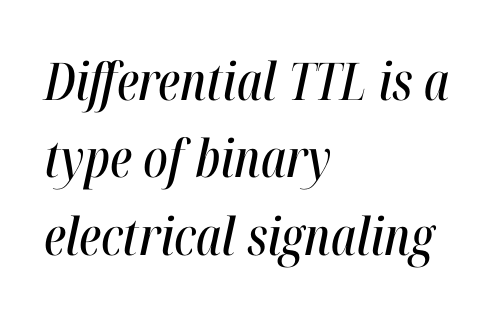
The image shows 52 px condensed type, italic (leaning right); set left-aligned, normal line spacing (1.49x), normal letter spacing, not underlined; high stroke contrast and a medium x-height.
